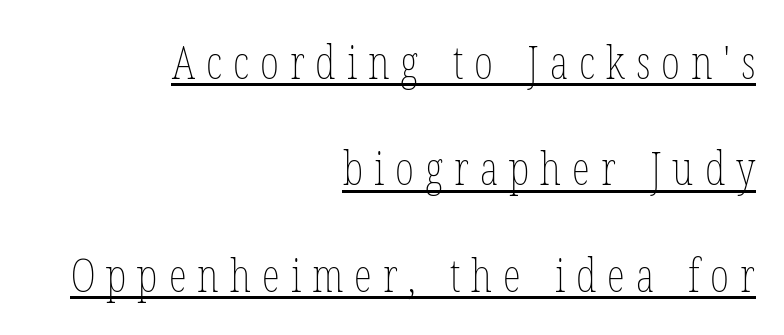
Somebody hit Ctrl+U on this one — the words are underlined. Character widths vary here, with narrow letters taking less room than wide ones. Vertical strokes here are truly vertical. Does extra space separate the letters? Yes, quite a lot of it. Short and long lines alike share a common ending point at right.
